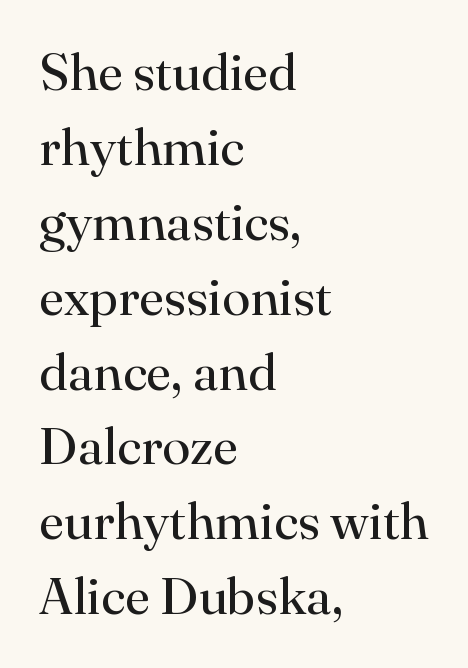
The font's upright variant was chosen for this text. If you drew a ruler down the left edge, every line would touch it. Clear beneath every line of the passage. The leading is moderate, giving the passage an even texture.
